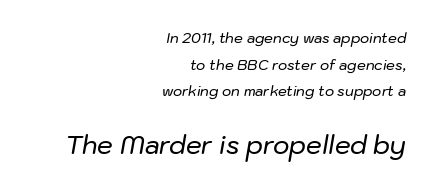
The image shows 25 px text type, italic (leaning right); set right-aligned, loose line spacing (1.91x), normal letter spacing, not underlined; the second (bottom) block is 1.79x larger.
